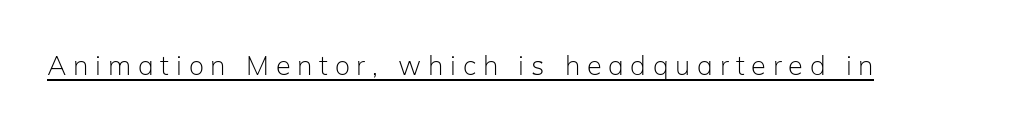
Does the lettering tilt? It doesn't — this is upright. Is the stroke heavy? The answer is a plain regular-or-lighter. Tracking here is generous; glyphs stand well apart from one another. The typesetter has applied underlining to the passage shown.
